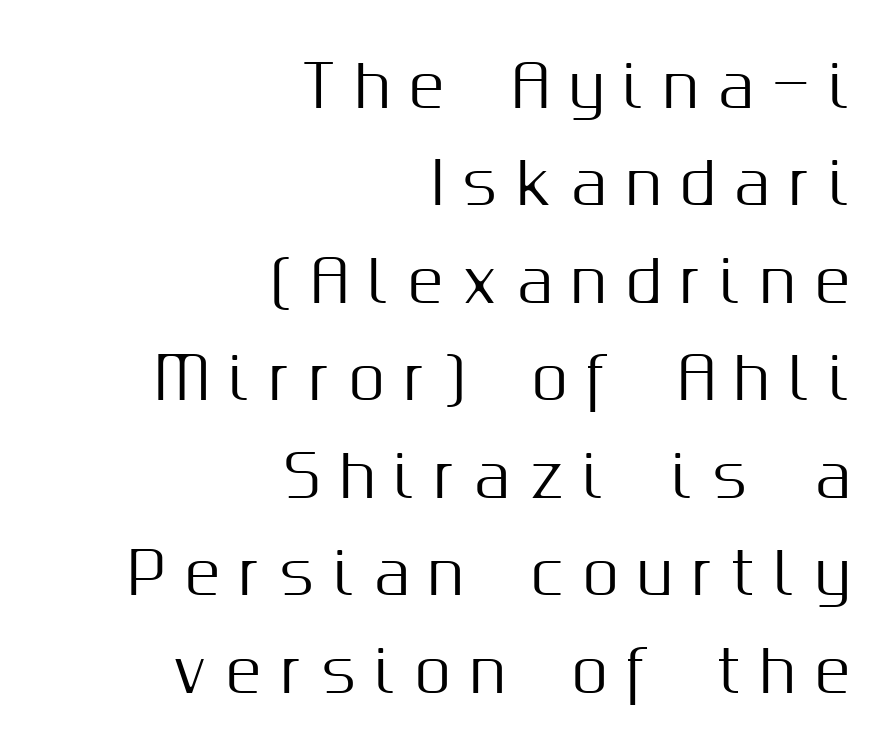
{"serif": "no", "italic": "no", "width": "normal", "stroke_contrast": "medium", "x_height": "medium", "monospaced": "no", "underline": "no", "align": "right", "line_spacing_ratio": 1.71, "letter_spacing": "wide", "letter_spacing_em": 0.35, "glyph_px": 57}
